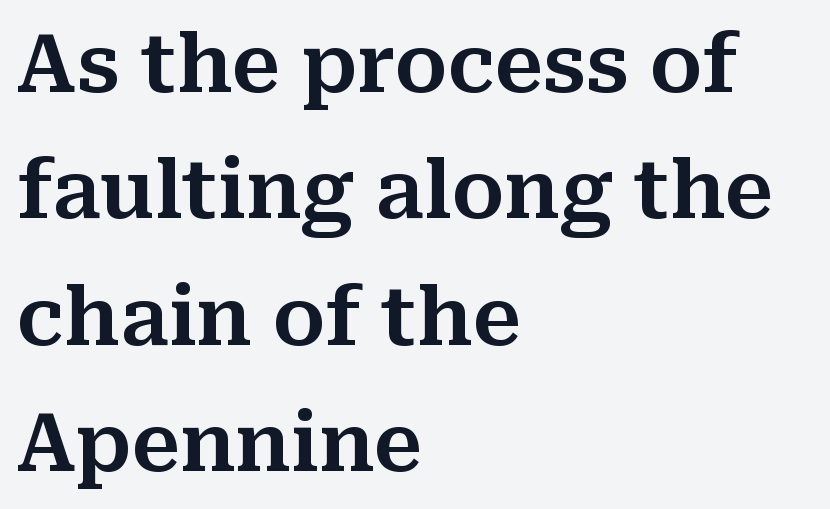
Layout note: lines flush left. The space beneath each line is pristine and unruled. The rows are spaced the way most documents space them. Proportional: the letters do not fall into vertical columns. Small tapered or slab feet sit at the stroke ends, so this counts as serif. You can tell it's not italic because the verticals are truly vertical.
